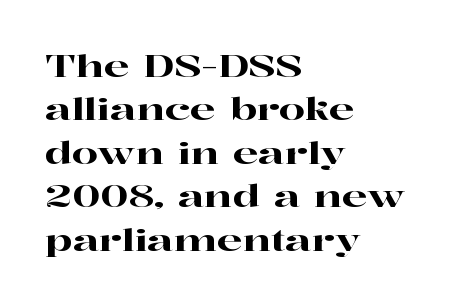
In terms of posture, this sample is upright. Words appear dense and cohesive because spacing is normal. The compositor pushed each line to the left boundary. This sample has the flowing, uneven cadence of proportional lettering. A serif font was chosen for this passage.
